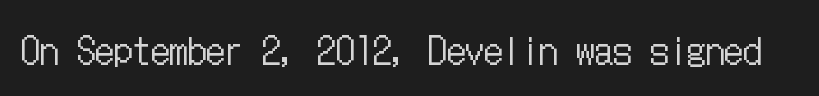
Q: Is the text bold? A: No.
Q: Is the text italic (slanted)? A: No, it is upright.
Q: Is the text underlined? A: No.
Q: Is the spacing between letters normal or unusually wide? A: Normal.
Q: Width (condensed, normal, or wide)? A: Condensed.
Q: Stroke contrast? A: Low.
Q: x-height? A: Medium.
